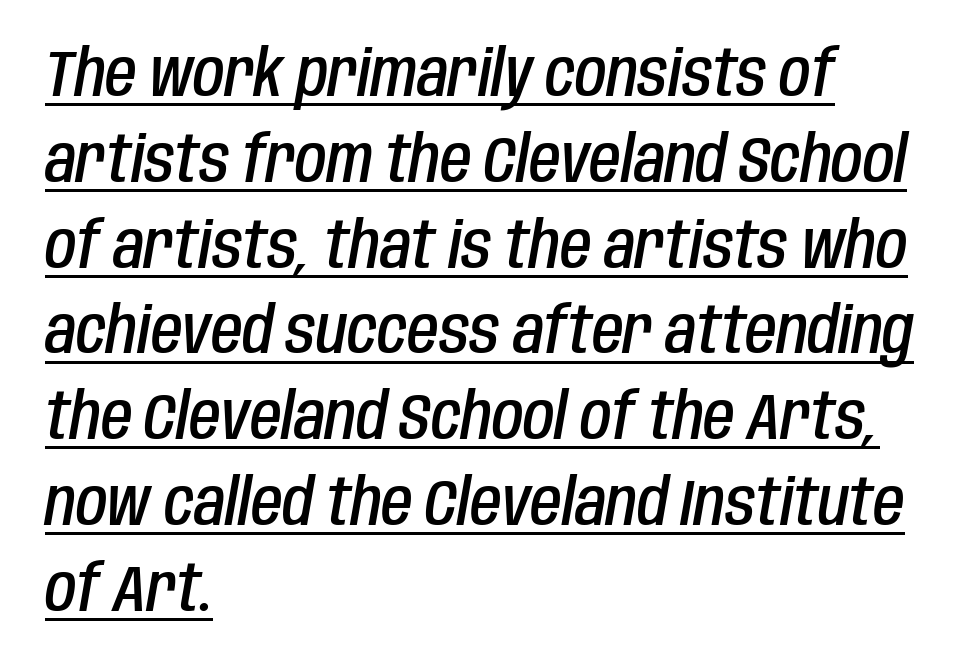
The image shows 64 px semibold, condensed type, italic (leaning right); set left-aligned, normal line spacing (1.34x), normal letter spacing, underlined; low stroke contrast and a large x-height.
